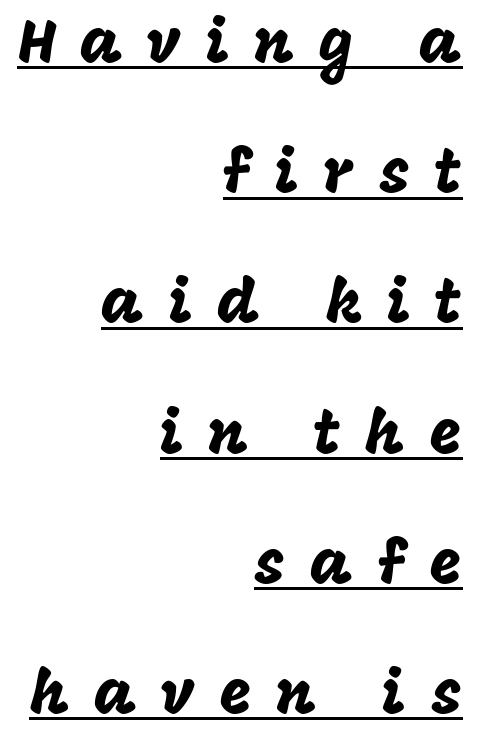
{"serif": "no", "width": "normal", "stroke_contrast": "low", "x_height": "large", "monospaced": "no", "underline": "yes", "align": "right", "line_spacing": "loose", "line_spacing_ratio": 2.1, "letter_spacing": "wide", "letter_spacing_em": 0.39, "glyph_px": 62}
